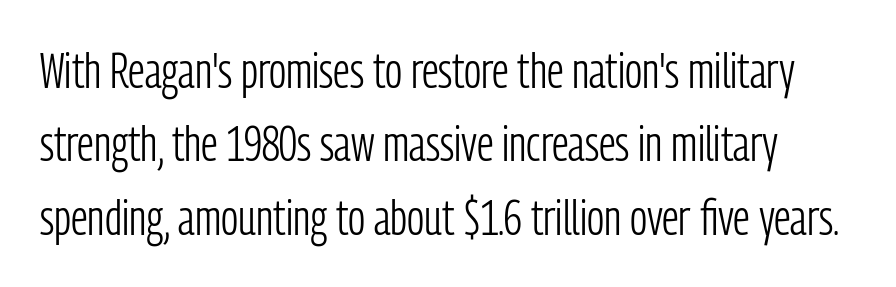
Stroke mass is kept to a normal reading level or below. Standard letterfit; no display-style spreading of the glyphs. Successive baselines arrive at the customary interval. Rule under the text: the space is simply empty. This sample uses an upright cut, with every glyph sitting square on the baseline.
